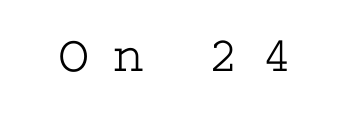
Q: Is the text bold? A: No.
Q: Is the text italic (slanted)? A: No, it is upright.
Q: Is the typeface a serif or a sans-serif typeface? A: Serif.
Q: Is the text underlined? A: No.
Q: Is the spacing between letters normal or unusually wide? A: Unusually wide.
Q: Width (condensed, normal, or wide)? A: Wide.
Q: Stroke contrast? A: Low.
Q: x-height? A: Medium.
